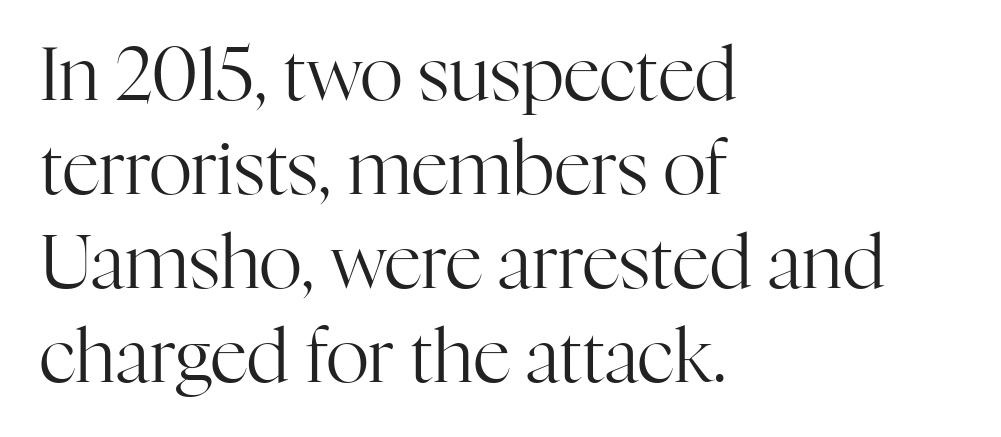
The type is set solid horizontally, with unmodified tracking. Varying glyph widths throughout — classic text-font behaviour. Is this a sans? No — the strokes have serifs. Has an underline been added? It has not. Compared with typical paragraphs, the rows here are spaced about the same. These glyphs show unthickened strokes, regular width or finer.
